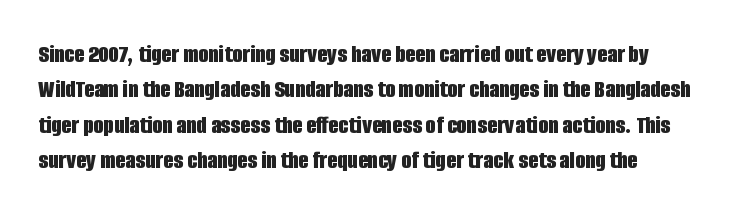
Q: Is the text bold? A: Yes.
Q: Is the text italic (slanted)? A: No, it is upright.
Q: Is the text underlined? A: No.
Q: Is the spacing between letters normal or unusually wide? A: Normal.
Q: Is the spacing between lines tight, normal or loose? A: Normal.
